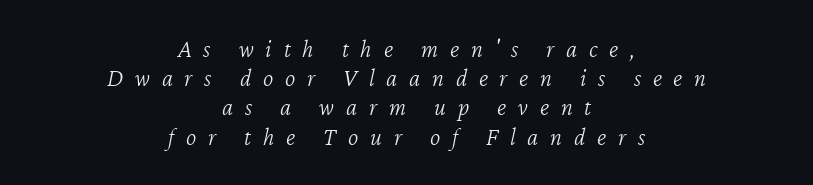
The typesetter chose a symmetrical, centered arrangement here. There is plenty of visible air inserted between adjacent glyphs. The weight would be labelled regular, book, light, or lighter still. A bare baseline throughout the passage. If you drew a line through each stem, it would be angled.
